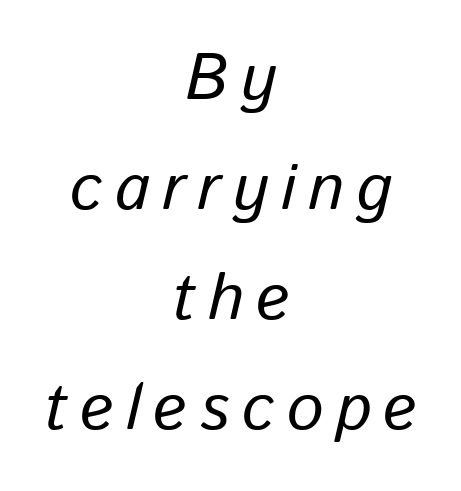
{"italic": "yes", "lean": "right", "slant_degrees": 13, "bold": "no", "weight": "regular", "width": "normal", "stroke_contrast": "low", "x_height": "medium", "monospaced": "no", "underline": "no", "align": "center", "line_spacing": "normal", "line_spacing_ratio": 1.69, "glyph_px": 65}
